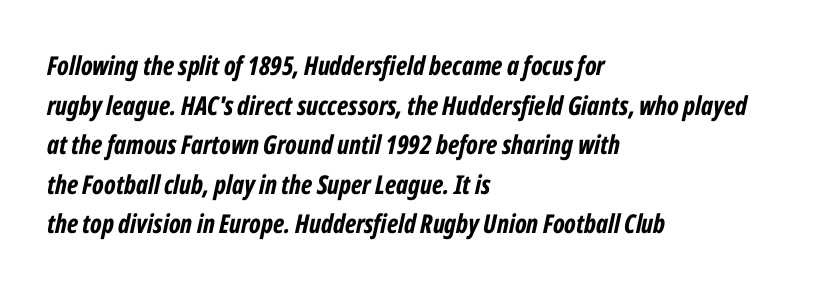
Compared with typical paragraphs, the rows here are spaced about the same. Compared with a centered layout, this one pins lines to the left instead. The words here are not underlined. Nothing unusual about the tracking: characters are spaced as the font intends. The sample has been set heavy, in full bold.
